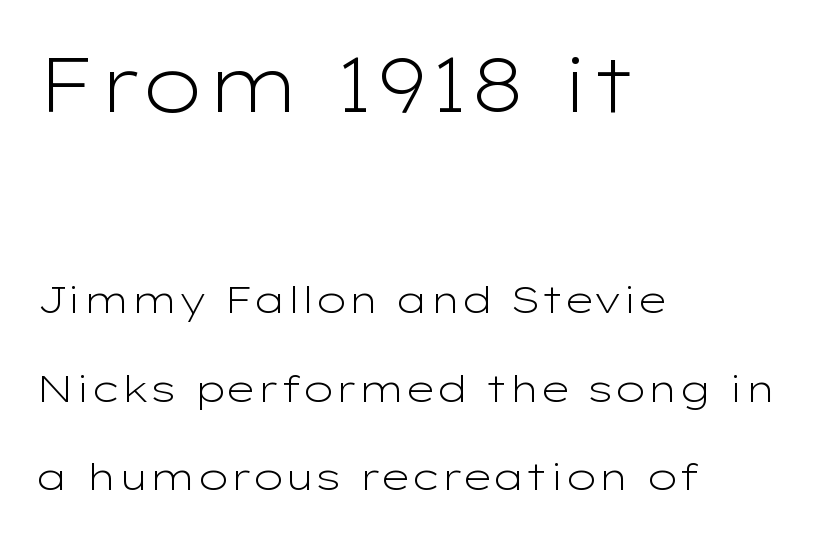
{"serif": "no", "italic": "no", "bold": "no", "weight": "light", "width": "wide", "stroke_contrast": "low", "x_height": "medium", "monospaced": "no", "underline": "no", "align": "left", "line_spacing": "loose", "line_spacing_ratio": 2.34, "letter_spacing": "normal", "letter_spacing_em": 0.0, "larger_block": "first", "size_ratio": 2.0, "glyph_px": 76}
